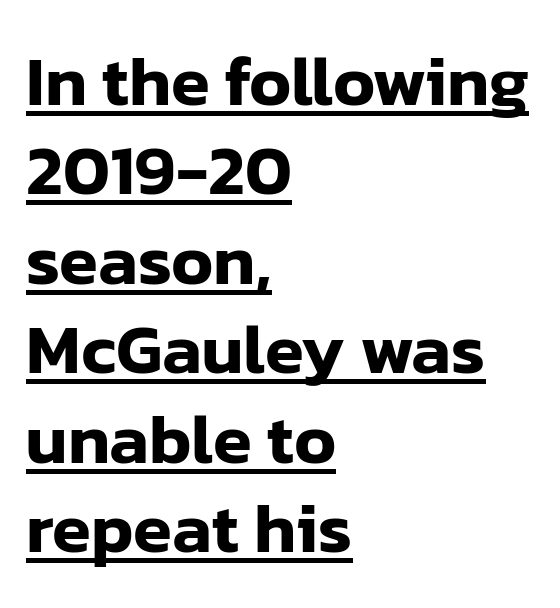
The lettering holds an erect, upright posture throughout. The typeface chosen for these lines omits serifs. Think of a printed novel: that variable character pitch is what you see here. Students, observe: this is what conventionally led text looks like. Does a line run under the words? Yes, clearly.
